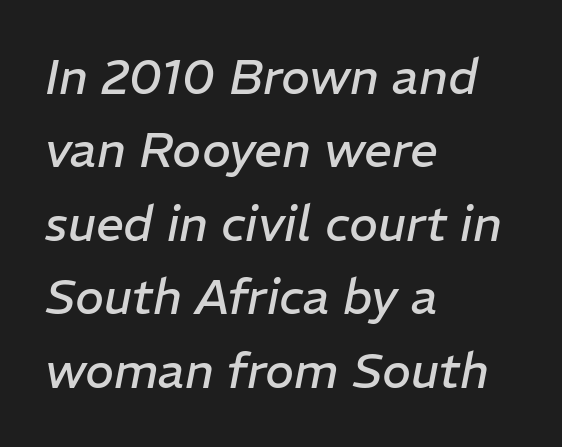
Q: Is the text bold? A: No.
Q: Is the text italic (slanted)? A: Yes, it leans right by about 11 degrees.
Q: Is the text underlined? A: No.
Q: How is the paragraph aligned? A: Left-aligned.
Q: Is the spacing between letters normal or unusually wide? A: Normal.
Q: Is the spacing between lines tight, normal or loose? A: Normal.
Q: Width (condensed, normal, or wide)? A: Normal.
Q: Stroke contrast? A: Low.
Q: x-height? A: Medium.
Q: Monospaced? A: No.
